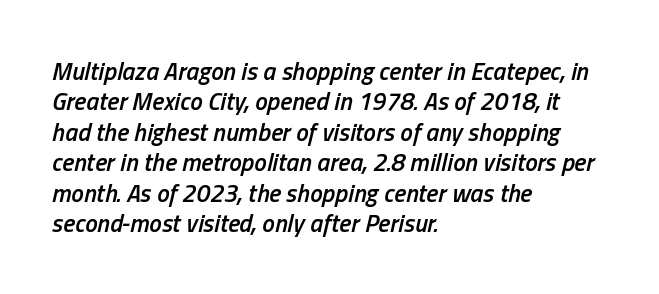
{"italic": "yes", "lean": "right", "slant_degrees": 13, "bold": "semi", "underline": "no", "align": "left", "line_spacing_ratio": 1.22, "letter_spacing": "normal", "letter_spacing_em": 0.0, "glyph_px": 25}
